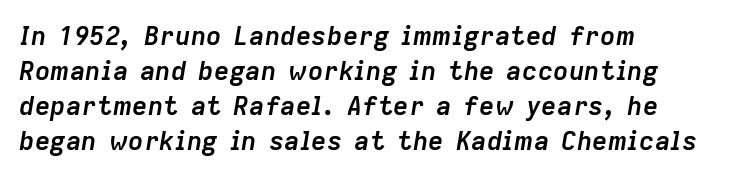
{"italic": "yes", "lean": "right", "slant_degrees": 9, "bold": "yes", "underline": "no", "align": "left", "line_spacing": "normal", "line_spacing_ratio": 1.35, "letter_spacing": "normal", "letter_spacing_em": 0.0, "glyph_px": 26}
